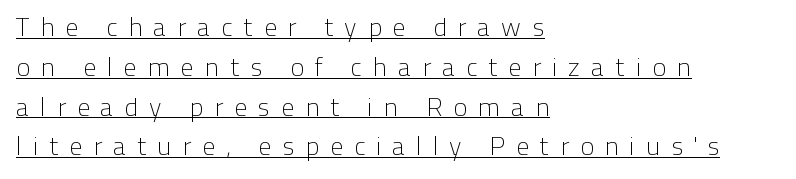
A normal amount of white space separates one row of letters from the next. Ordinary non-slanted type is in use. Looks like someone drew a line under every word here. The compositor pushed each line to the left boundary. Each word looks stretched out because of the extra space between its letters.
